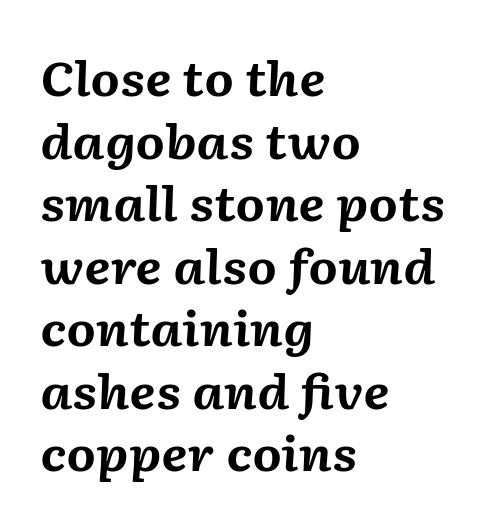
{"italic": "yes", "lean": "right", "slant_degrees": 2, "bold": "yes", "weight": "bold", "width": "normal", "stroke_contrast": "medium", "x_height": "medium", "monospaced": "no", "underline": "no", "align": "left", "line_spacing": "normal", "line_spacing_ratio": 1.33, "letter_spacing": "normal", "letter_spacing_em": 0.0, "glyph_px": 47}
